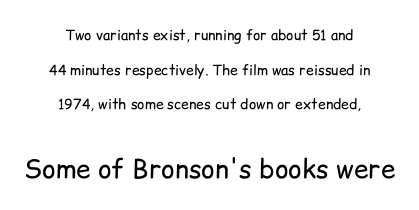
{"italic": "no", "bold": "no", "underline": "no", "align": "center", "line_spacing": "loose", "line_spacing_ratio": 2.48, "letter_spacing": "normal", "letter_spacing_em": 0.0, "larger_block": "second", "size_ratio": 1.86, "glyph_px": 26}
